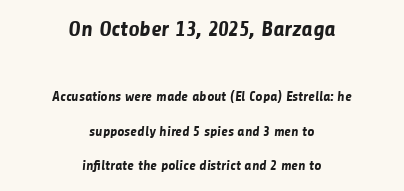
Q: Is the text bold? A: Yes.
Q: Is the text underlined? A: No.
Q: How is the paragraph aligned? A: Centered.
Q: Is the spacing between letters normal or unusually wide? A: Normal.
Q: Is the spacing between lines tight, normal or loose? A: Loose.
Q: Which block of text is set in a larger size, the first (top) or the second (bottom)? A: The first (top) one.
